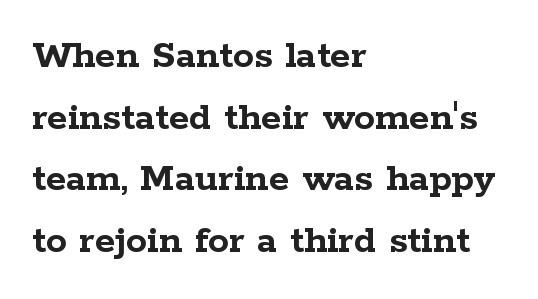
{"serif": "yes", "italic": "no", "bold": "yes", "weight": "semibold", "width": "wide", "stroke_contrast": "low", "x_height": "medium", "monospaced": "no", "underline": "no", "align": "left", "line_spacing": "normal", "line_spacing_ratio": 1.47, "letter_spacing": "normal", "letter_spacing_em": 0.0, "glyph_px": 42}
